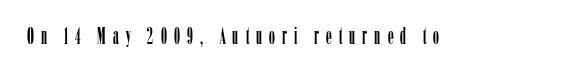
Q: Is the text italic (slanted)? A: No, it is upright.
Q: Is the text underlined? A: No.
Q: Is the spacing between letters normal or unusually wide? A: Unusually wide.
